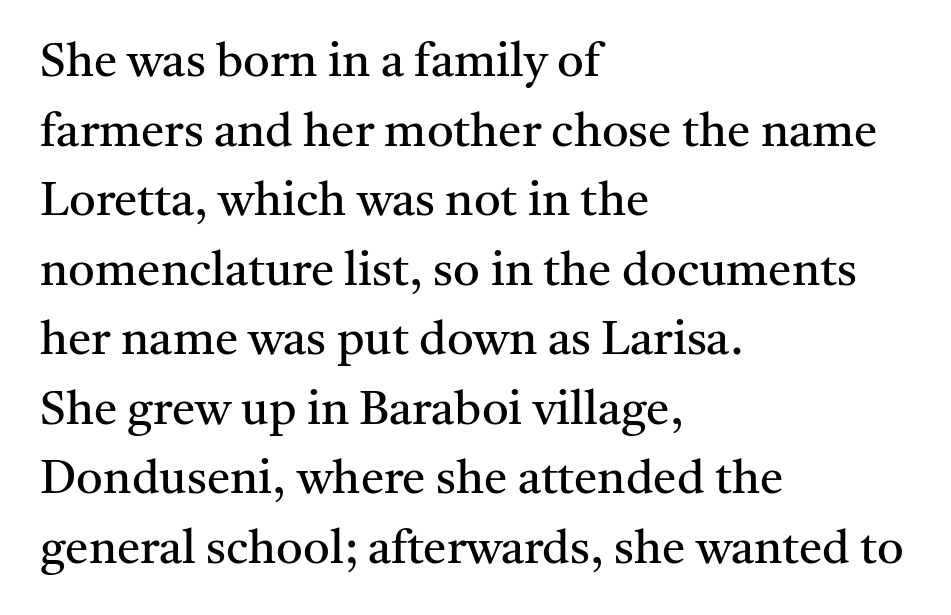
Letters rest on an invisible, unmarked baseline. If you measured baseline to baseline, you'd find a middling distance. Stems here are at most as thick as an everyday book face. Reading down the block, your eye returns to a fixed left position each line. The passage shown has conventional tracking throughout.
